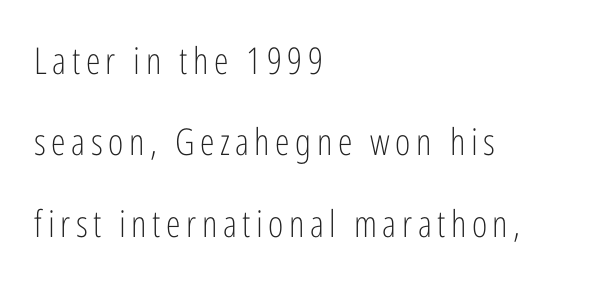
To sum up the face: it is a sans, with no serifs. The cut favours lightness, reaching ordinary text weight at its darkest. You could fit nearly another row in the gap between these rows. Unlike italic type, these characters show no tilt at all. Looks like regular typesetting: each glyph gets only the width it needs.
